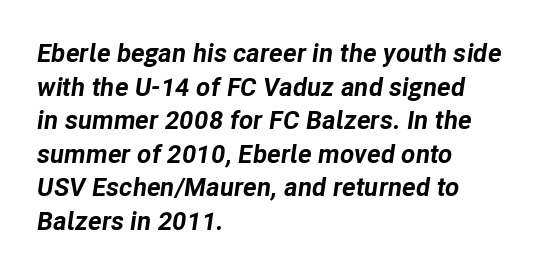
The image shows 26 px bold type, italic (leaning right); set left-aligned, normal line spacing (1.29x), normal letter spacing, not underlined.
